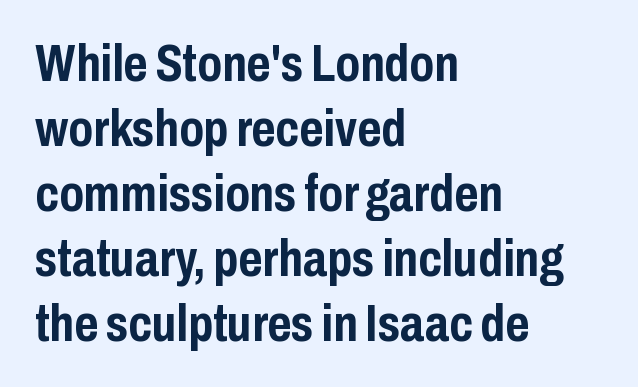
Q: Is the text bold? A: Yes.
Q: Is the text italic (slanted)? A: No, it is upright.
Q: Is the typeface a serif or a sans-serif typeface? A: Sans-serif.
Q: Is the text underlined? A: No.
Q: How is the paragraph aligned? A: Left-aligned.
Q: Is the spacing between letters normal or unusually wide? A: Normal.
Q: Is the spacing between lines tight, normal or loose? A: Normal.
Q: Width (condensed, normal, or wide)? A: Condensed.
Q: Stroke contrast? A: Low.
Q: x-height? A: Medium.
Q: Monospaced? A: No.
